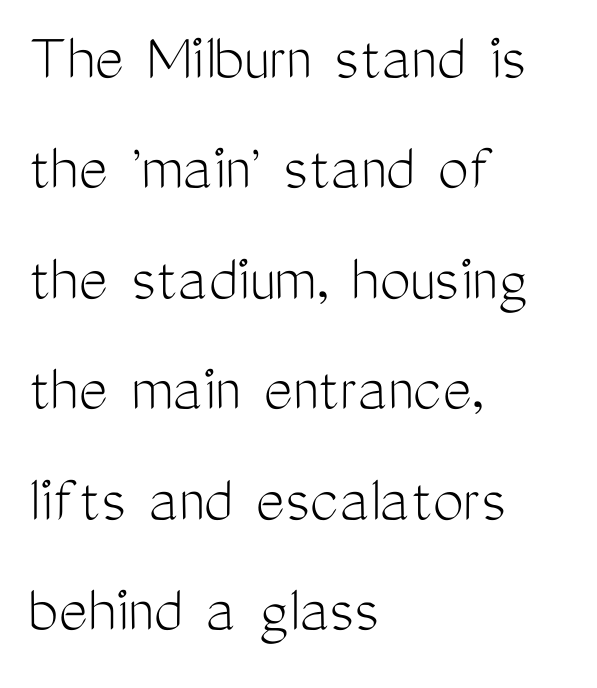
If you measured baseline to baseline, you'd find a middling distance. The passage is arranged the way most books set body copy — flush left. The rendering keeps characters at their native spacing. In terms of posture, this sample is upright. The text was rendered using a sans face with plain stroke endings. Honestly, there is no underline to notice here at all.
